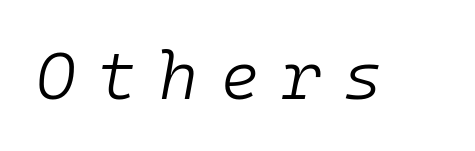
{"italic": "yes", "lean": "right", "slant_degrees": 10, "bold": "no", "weight": "light", "width": "normal", "stroke_contrast": "low", "x_height": "medium", "monospaced": "yes", "underline": "no", "letter_spacing": "wide", "letter_spacing_em": 0.33, "glyph_px": 67}
